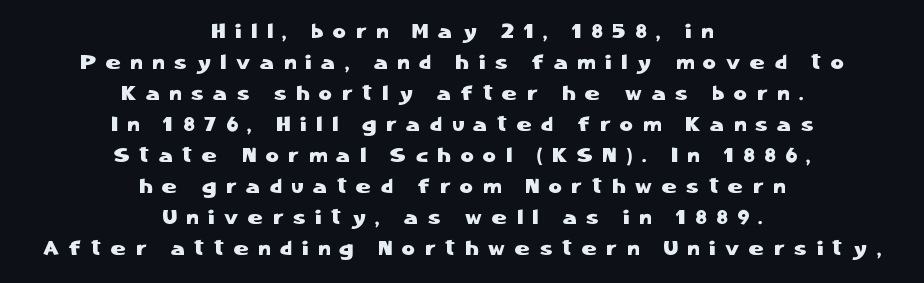
Q: Is the text italic (slanted)? A: No, it is upright.
Q: Is the text underlined? A: No.
Q: How is the paragraph aligned? A: Centered.
Q: Is the spacing between letters normal or unusually wide? A: Unusually wide.
Q: Is the spacing between lines tight, normal or loose? A: Normal.
